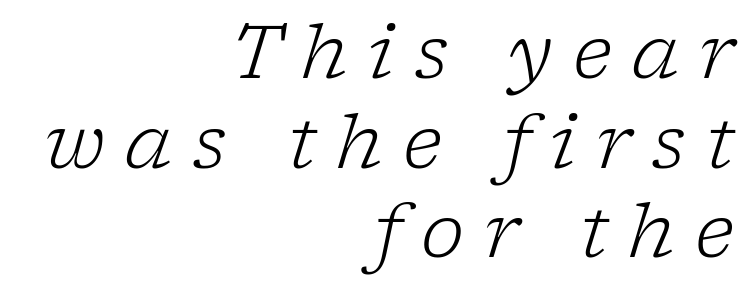
Line ends are locked; line starts wander. Someone cranked the tracking dial way up on this one. Each letter keeps its own natural width here, so spacing adapts to shape. The letters carry serifs — small finishing strokes at the ends of their stems. The weight would be labelled regular, book, light, or lighter still.
